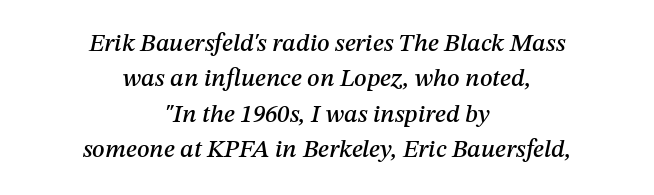
{"italic": "yes", "lean": "right", "slant_degrees": 12, "underline": "no", "align": "center", "line_spacing": "normal", "line_spacing_ratio": 1.42, "letter_spacing": "normal", "letter_spacing_em": 0.0, "glyph_px": 25}
